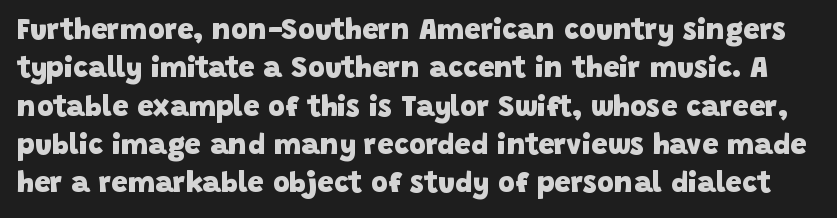
The image shows 29 px heavy sans-serif type; set normal line spacing (1.32x), normal letter spacing, not underlined; low stroke contrast and a large x-height.
